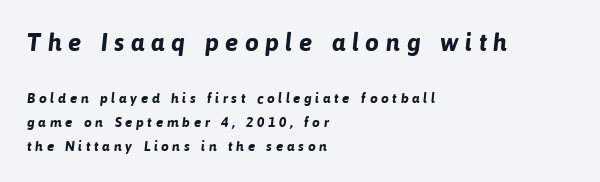
{"bold": "yes", "underline": "no", "align": "left", "line_spacing": "normal", "line_spacing_ratio": 1.7, "letter_spacing": "wide", "letter_spacing_em": 0.25, "larger_block": "first", "size_ratio": 1.79, "glyph_px": 25}
